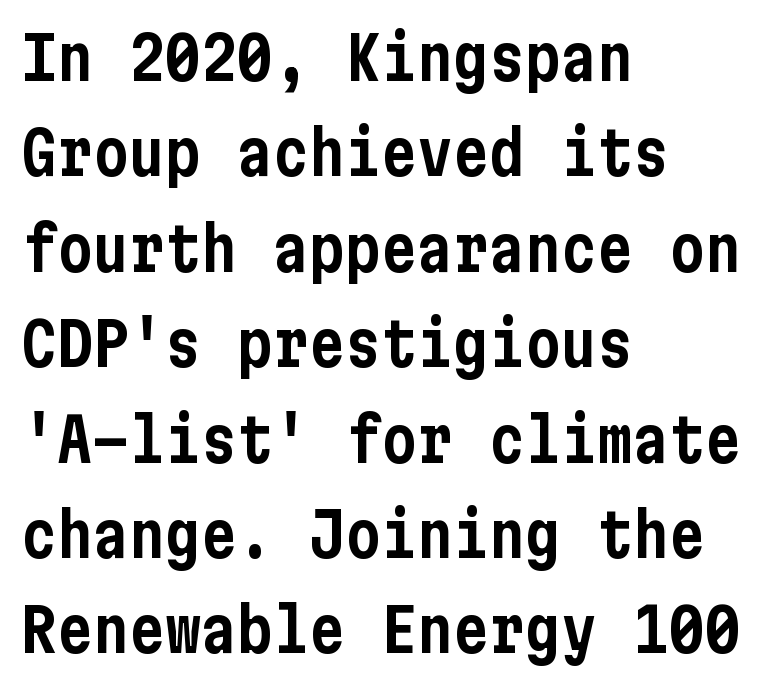
{"serif": "no", "italic": "no", "width": "condensed", "stroke_contrast": "low", "x_height": "medium", "underline": "no", "align": "left", "line_spacing": "normal", "line_spacing_ratio": 1.59, "letter_spacing": "normal", "letter_spacing_em": 0.0, "glyph_px": 60}
